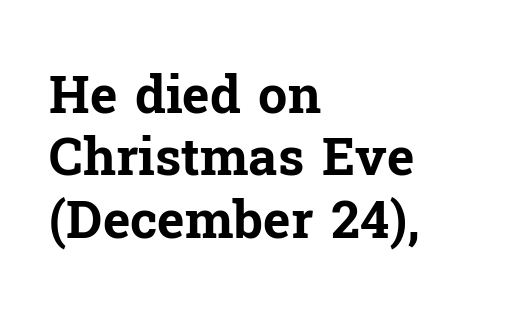
Honestly, the letter spacing is just normal — you wouldn't notice it. Descenders are the only things crossing below the line. The typography opts for an upright posture over an oblique one. The passage is arranged the way most books set body copy — flush left. The rendering uses natural spacing where letterforms have individual widths. The designer went with a serif here, giving each stem small feet.
